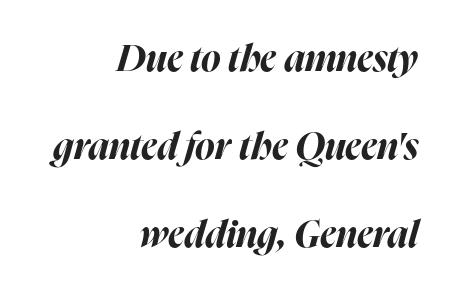
{"italic": "yes", "lean": "right", "slant_degrees": 16, "bold": "yes", "weight": "bold", "width": "normal", "stroke_contrast": "high", "x_height": "medium", "monospaced": "no", "underline": "no", "align": "right", "line_spacing": "loose", "line_spacing_ratio": 2.38, "letter_spacing": "normal", "letter_spacing_em": 0.0, "glyph_px": 37}
